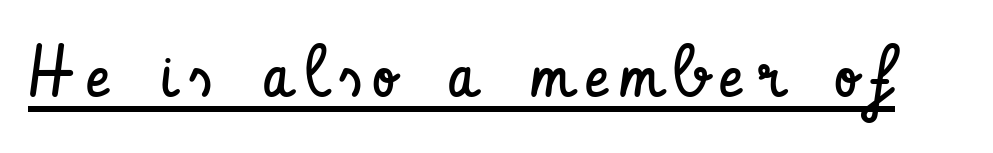
Q: Is the text bold? A: No.
Q: Is the text italic (slanted)? A: No, it is upright.
Q: Is the typeface a serif or a sans-serif typeface? A: Sans-serif.
Q: Is the text underlined? A: Yes.
Q: Width (condensed, normal, or wide)? A: Condensed.
Q: Stroke contrast? A: Low.
Q: x-height? A: Small.
Q: Monospaced? A: No.
